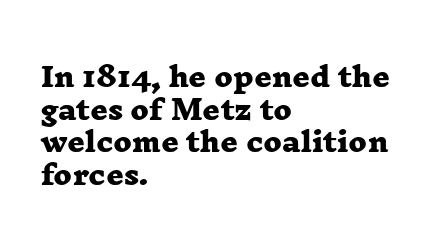
A classic flush-left, rag-right setting is used for this passage. Lines of text with bare space underneath. The horizontal fit of the characters is conventional and even. Strong, thick strokes mark this as bold type.
